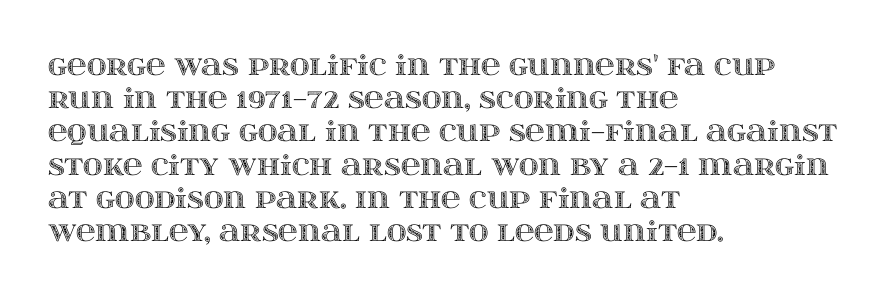
Every row of glyphs begins at an identical x-position on the left. These lines were composed using upright roman letters. Standard letterfit; no display-style spreading of the glyphs. The glyphs are unaccompanied by any horizontal stroke below them.
